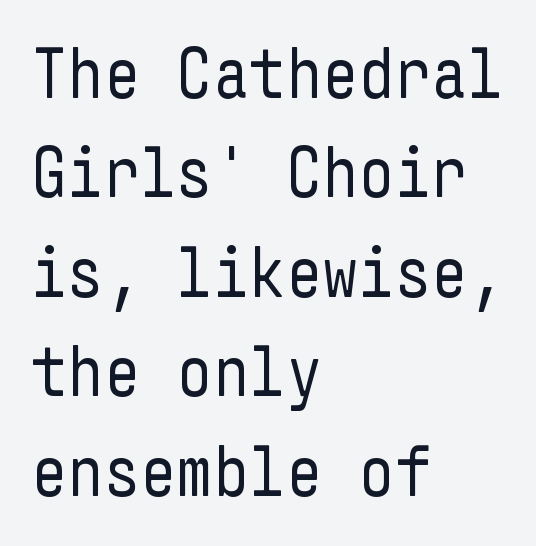
The image shows 71 px regular-weight, condensed sans-serif type, upright; set left-aligned, normal line spacing (1.4x), normal letter spacing, not underlined; low stroke contrast and a medium x-height.
